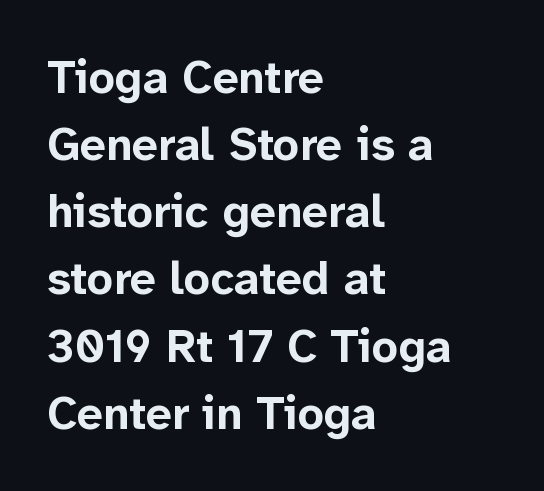
{"serif": "no", "italic": "no", "bold": "yes", "weight": "bold", "width": "normal", "stroke_contrast": "low", "x_height": "medium", "monospaced": "no", "underline": "no", "align": "left", "line_spacing": "normal", "line_spacing_ratio": 1.46, "letter_spacing": "normal", "letter_spacing_em": 0.0, "glyph_px": 46}
